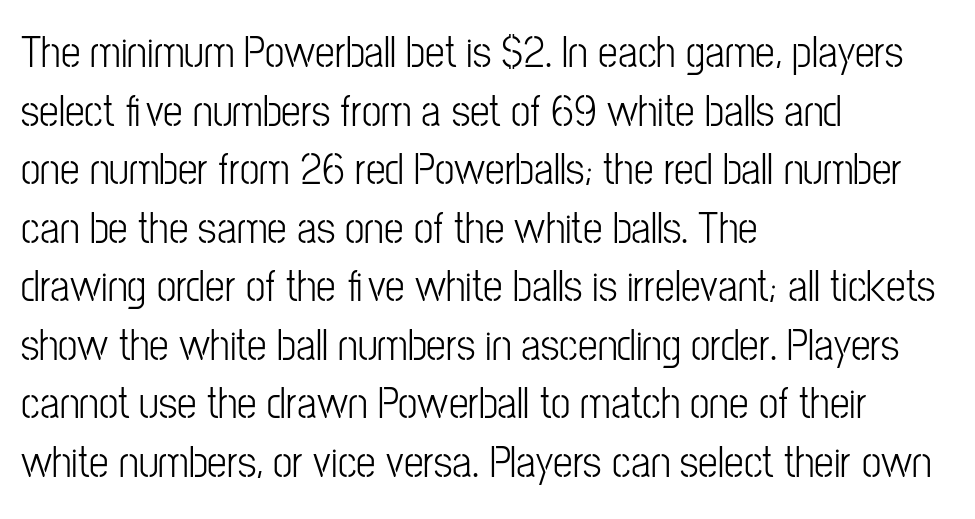
Heaviness? Minimal to ordinary, like unemphasized prose. In terms of letterspacing, this is plain default setting. The rendering anchors every line to the left-hand side. Check the space under the baseline: it is left empty.
